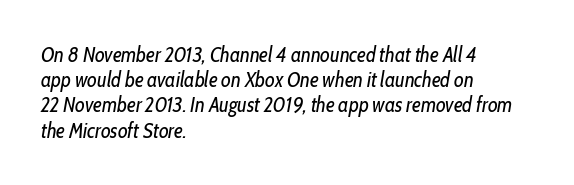
The image shows 21 px text type, italic (leaning right); set left-aligned, line spacing 1.2x, normal letter spacing, not underlined.
